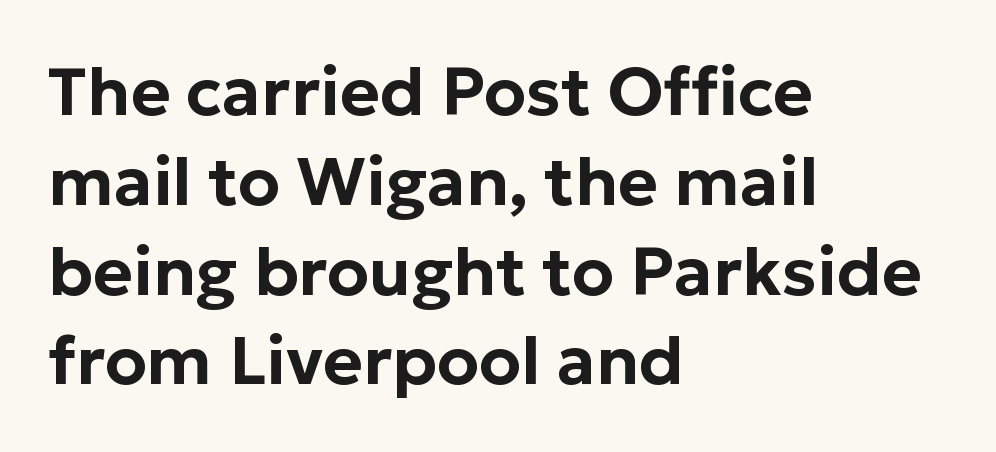
Q: Is the text italic (slanted)? A: No, it is upright.
Q: Is the typeface a serif or a sans-serif typeface? A: Sans-serif.
Q: Is the text underlined? A: No.
Q: How is the paragraph aligned? A: Left-aligned.
Q: Is the spacing between letters normal or unusually wide? A: Normal.
Q: Is the spacing between lines tight, normal or loose? A: Normal.
Q: Width (condensed, normal, or wide)? A: Normal.
Q: Stroke contrast? A: Low.
Q: x-height? A: Medium.
Q: Monospaced? A: No.
